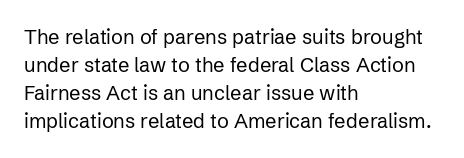
A roman cut, with each character standing at attention. Compared with a centered layout, this one pins lines to the left instead. Evenly set lines give the paragraph a standard silhouette. Heft: none added — not bold. The baseline area is clear.
